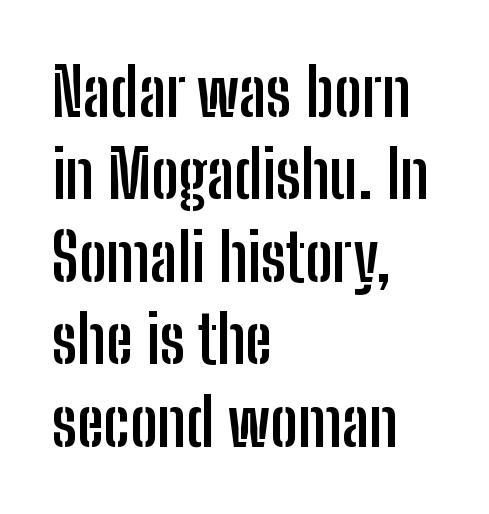
{"serif": "no", "italic": "no", "bold": "yes", "weight": "semibold", "width": "condensed", "stroke_contrast": "low", "x_height": "medium", "monospaced": "no", "underline": "no", "align": "left", "line_spacing": "normal", "line_spacing_ratio": 1.25, "letter_spacing": "normal", "letter_spacing_em": 0.0, "glyph_px": 66}
